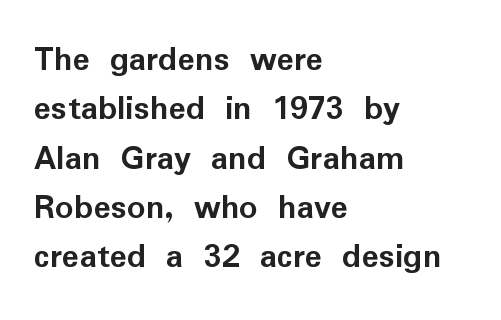
Q: Is the text bold? A: Yes.
Q: Is the text italic (slanted)? A: No, it is upright.
Q: Is the typeface a serif or a sans-serif typeface? A: Sans-serif.
Q: Is the text underlined? A: No.
Q: How is the paragraph aligned? A: Left-aligned.
Q: Is the spacing between letters normal or unusually wide? A: Normal.
Q: Is the spacing between lines tight, normal or loose? A: Normal.
Q: Width (condensed, normal, or wide)? A: Normal.
Q: Stroke contrast? A: Low.
Q: x-height? A: Medium.
Q: Monospaced? A: No.
